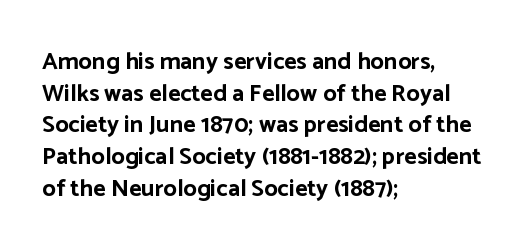
Q: Is the text bold? A: Yes.
Q: Is the text italic (slanted)? A: No, it is upright.
Q: Is the text underlined? A: No.
Q: How is the paragraph aligned? A: Left-aligned.
Q: Is the spacing between letters normal or unusually wide? A: Normal.
Q: Is the spacing between lines tight, normal or loose? A: Normal.
